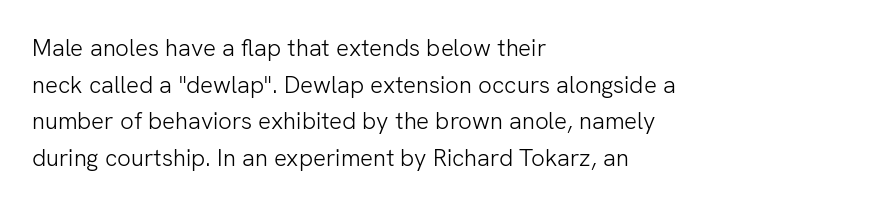
The image shows 24 px text type, upright; set left-aligned, normal line spacing (1.53x), normal letter spacing, not underlined.
